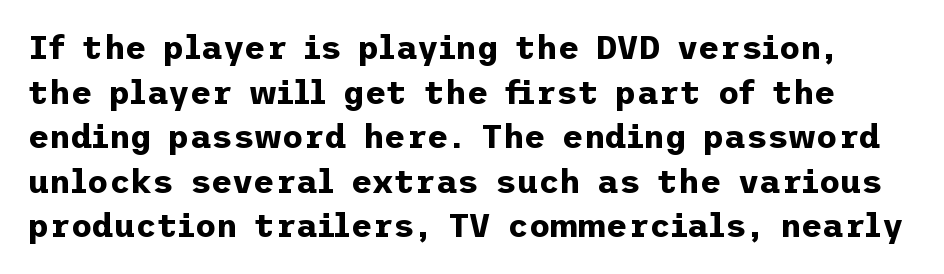
These lines were composed using upright roman letters. The rows are spaced the way most documents space them. Here the glyphs are tracked normally, forming tight word shapes. No feet cap the strokes, marking this as sans-serif type.
